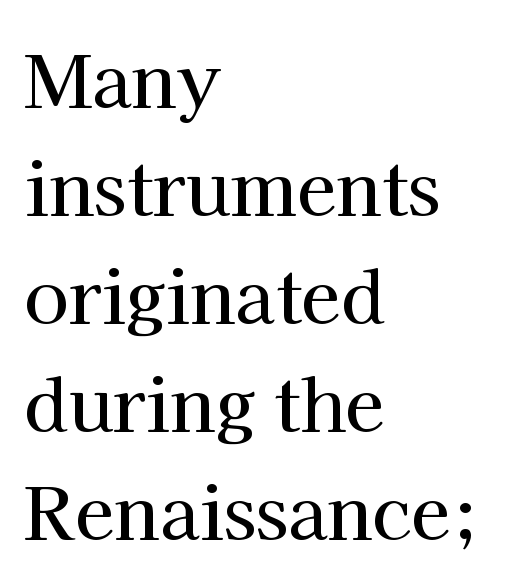
{"serif": "yes", "italic": "no", "width": "normal", "stroke_contrast": "high", "x_height": "medium", "monospaced": "no", "underline": "no", "align": "left", "line_spacing": "normal", "line_spacing_ratio": 1.5, "letter_spacing": "normal", "letter_spacing_em": 0.0, "glyph_px": 72}
